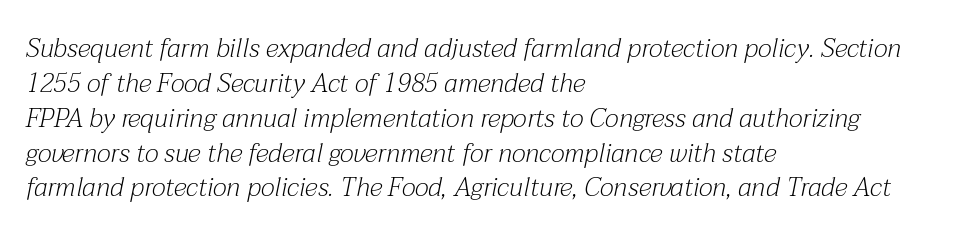
The image shows 26 px text type, italic (leaning right); set left-aligned, normal line spacing (1.34x), normal letter spacing, not underlined.
